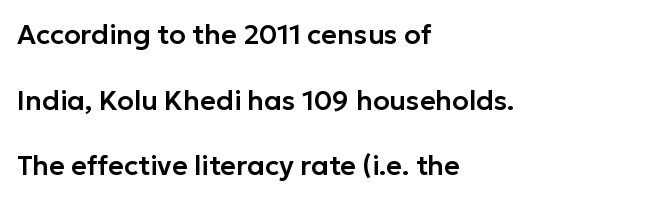
{"italic": "no", "underline": "no", "align": "left", "line_spacing": "loose", "line_spacing_ratio": 2.43, "letter_spacing": "normal", "letter_spacing_em": 0.0, "glyph_px": 27}
